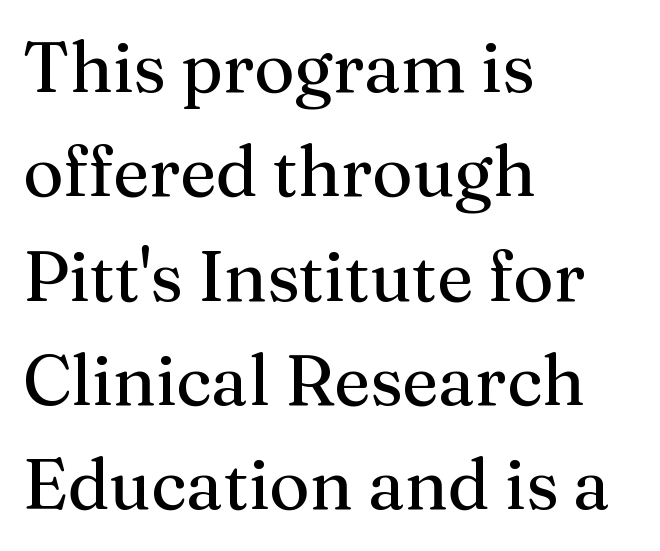
Q: Is the text bold? A: No.
Q: Is the text italic (slanted)? A: No, it is upright.
Q: Is the typeface a serif or a sans-serif typeface? A: Serif.
Q: Is the text underlined? A: No.
Q: How is the paragraph aligned? A: Left-aligned.
Q: Is the spacing between letters normal or unusually wide? A: Normal.
Q: Is the spacing between lines tight, normal or loose? A: Normal.
Q: Width (condensed, normal, or wide)? A: Normal.
Q: Stroke contrast? A: Medium.
Q: x-height? A: Medium.
Q: Monospaced? A: No.
